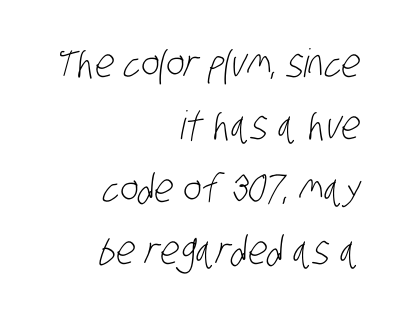
The image shows 39 px light, condensed sans-serif type; set right-aligned, normal line spacing (1.6x), normal letter spacing, not underlined; low stroke contrast and a large x-height.
